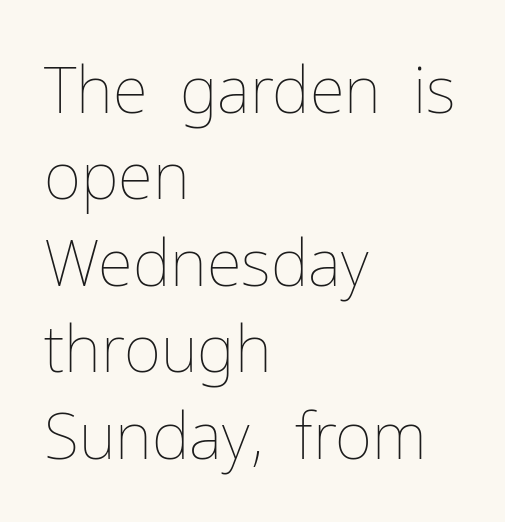
Underline: absent. Every row of glyphs begins at an identical x-position on the left. Letter spacing: default. Bold? No — there's no thickening of the strokes. Notice how descenders clear the ascenders below comfortably — that's standard leading.
